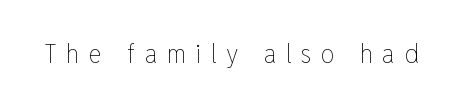
Q: Is the text bold? A: No.
Q: Is the text italic (slanted)? A: No, it is upright.
Q: Is the text underlined? A: No.
Q: Is the spacing between letters normal or unusually wide? A: Unusually wide.
